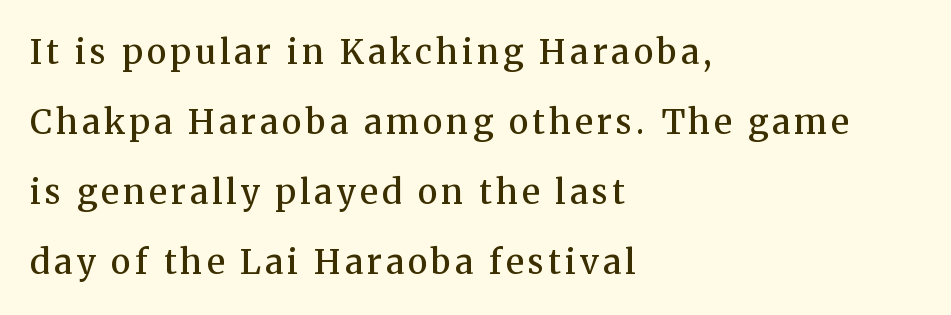
The image shows 34 px semibold serif type, upright; set left-aligned, loose line spacing (2.06x), not underlined; medium stroke contrast and a medium x-height.
